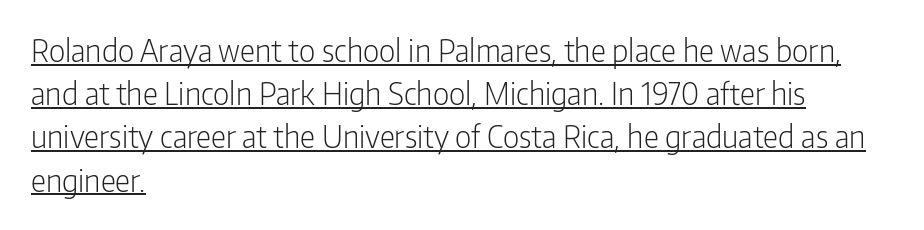
{"serif": "no", "italic": "no", "bold": "no", "weight": "light", "width": "condensed", "stroke_contrast": "low", "x_height": "medium", "monospaced": "no", "underline": "yes", "align": "left", "line_spacing": "normal", "line_spacing_ratio": 1.44, "letter_spacing": "normal", "letter_spacing_em": 0.0, "glyph_px": 30}
